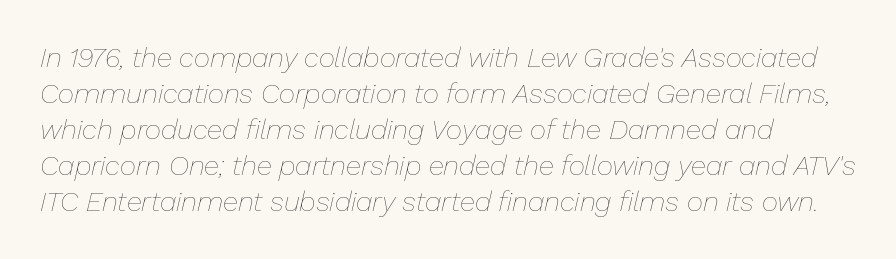
You can tell it's italic because the verticals aren't actually vertical. A typesetter would call this proportional, since set widths differ per character. Notice how descenders clear the ascenders below comfortably — that's standard leading. Clear beneath every line of the passage. Words appear dense and cohesive because spacing is normal. Bold? No — there's no thickening of the strokes.
